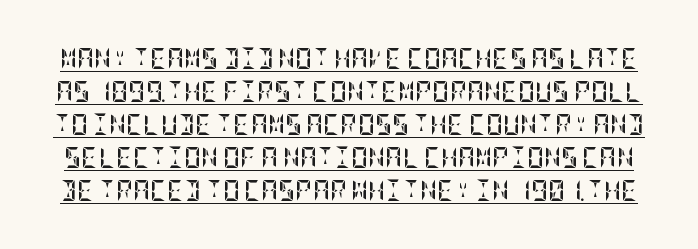
{"italic": "no", "bold": "yes", "underline": "yes", "line_spacing": "normal", "line_spacing_ratio": 1.57, "letter_spacing": "normal", "letter_spacing_em": 0.0, "glyph_px": 21}
